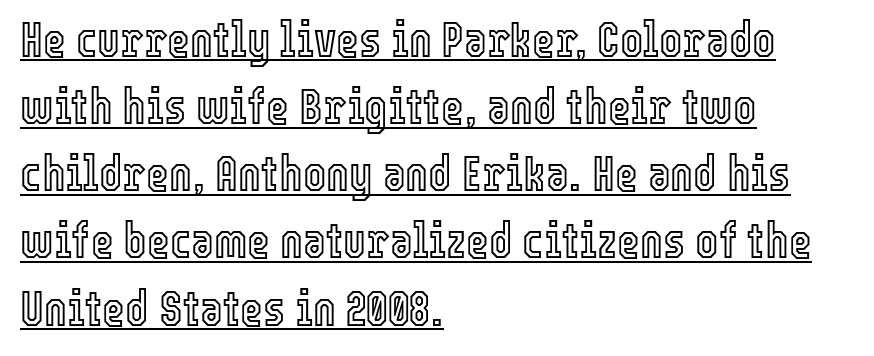
The image shows 49 px condensed type, upright; set left-aligned, normal line spacing (1.37x), normal letter spacing, underlined; a medium x-height.
